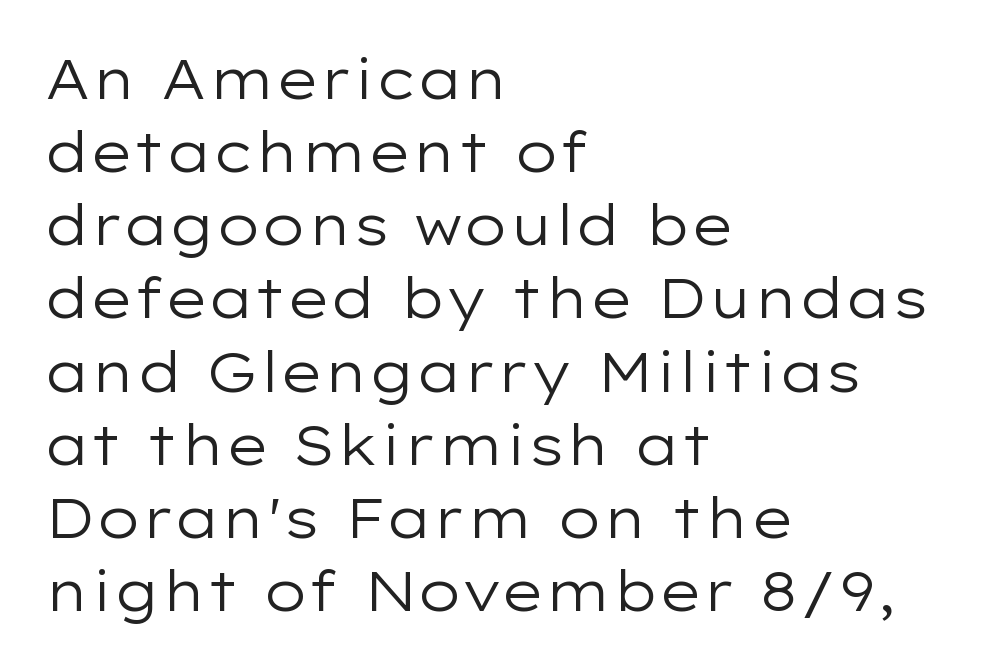
Q: Is the text bold? A: No.
Q: Is the text italic (slanted)? A: No, it is upright.
Q: Is the typeface a serif or a sans-serif typeface? A: Sans-serif.
Q: Is the text underlined? A: No.
Q: How is the paragraph aligned? A: Left-aligned.
Q: Is the spacing between letters normal or unusually wide? A: Normal.
Q: Is the spacing between lines tight, normal or loose? A: Normal.
Q: Width (condensed, normal, or wide)? A: Wide.
Q: Stroke contrast? A: Low.
Q: x-height? A: Medium.
Q: Monospaced? A: No.
